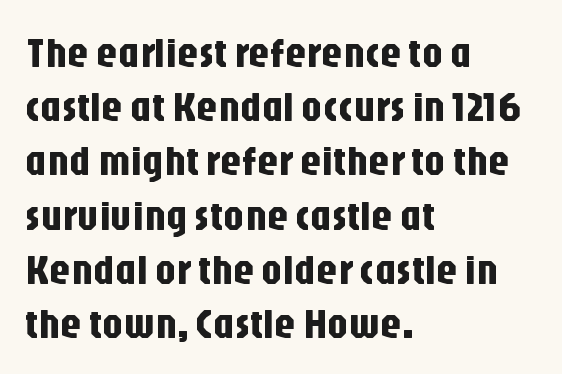
Q: Is the text italic (slanted)? A: No, it is upright.
Q: Is the typeface a serif or a sans-serif typeface? A: Sans-serif.
Q: Is the text underlined? A: No.
Q: How is the paragraph aligned? A: Left-aligned.
Q: Is the spacing between letters normal or unusually wide? A: Normal.
Q: Is the spacing between lines tight, normal or loose? A: Normal.
Q: Width (condensed, normal, or wide)? A: Condensed.
Q: Stroke contrast? A: Low.
Q: x-height? A: Large.
Q: Monospaced? A: No.
